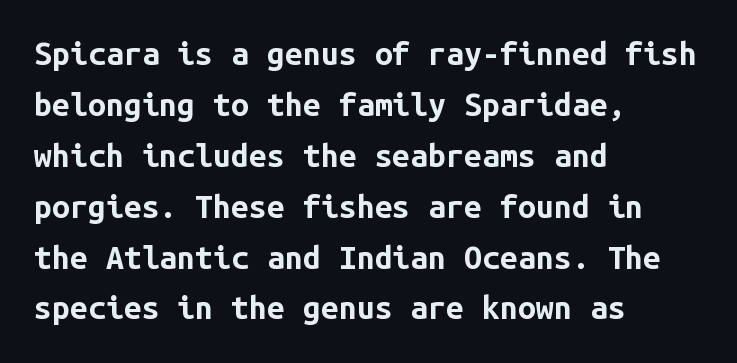
The image shows 32 px bold sans-serif type, upright, monospaced; set left-aligned, normal line spacing (1.59x), normal letter spacing, not underlined; low stroke contrast and a medium x-height.
